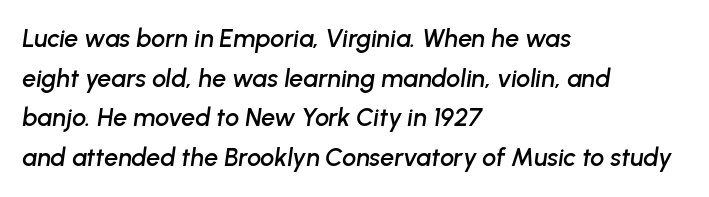
Q: Is the text italic (slanted)? A: Yes, it leans right by about 8 degrees.
Q: Is the text underlined? A: No.
Q: How is the paragraph aligned? A: Left-aligned.
Q: Is the spacing between letters normal or unusually wide? A: Normal.
Q: Is the spacing between lines tight, normal or loose? A: Normal.
